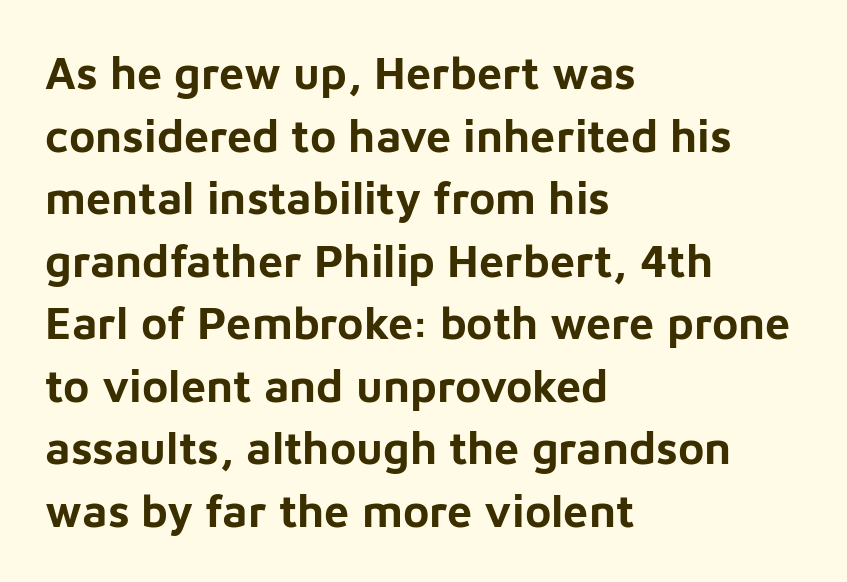
{"serif": "no", "italic": "no", "bold": "yes", "weight": "bold", "width": "normal", "stroke_contrast": "low", "x_height": "medium", "monospaced": "no", "underline": "no", "align": "left", "line_spacing": "normal", "line_spacing_ratio": 1.39, "letter_spacing": "normal", "letter_spacing_em": 0.0, "glyph_px": 45}
